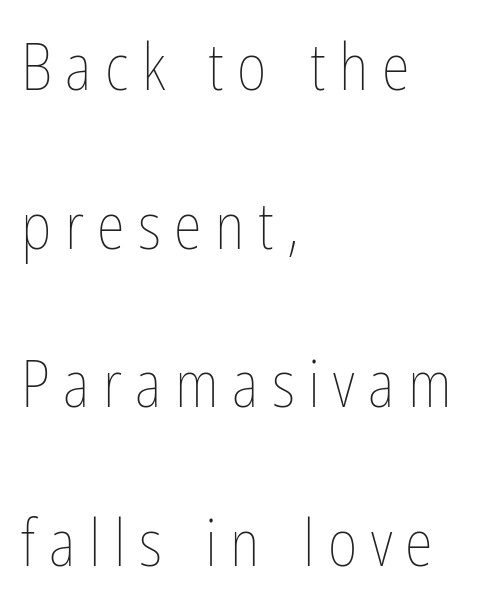
The ragged edge is on the right, which tells us the setting is flush left. Ascenders rise straight up at ninety degrees. The type is letterspaced generously, with wide tracking. The font sits on the lighter half of the weight spectrum, regular included. These lines stand farther apart than default settings would place them. Looks like regular typesetting: each glyph gets only the width it needs.
